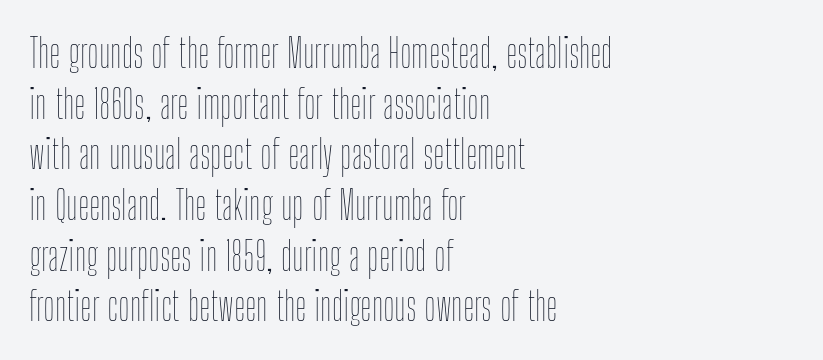
The image shows 39 px thin, condensed type, upright; set left-aligned, normal line spacing (1.3x), normal letter spacing, not underlined; low stroke contrast and a medium x-height.
